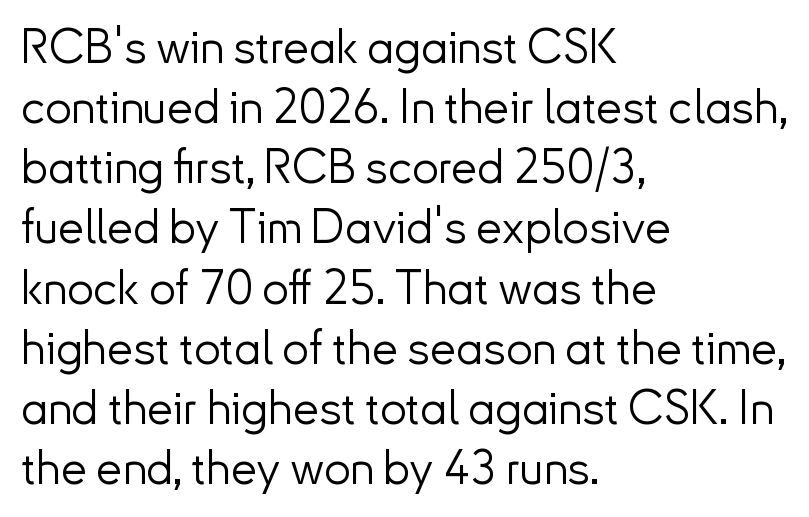
The image shows 47 px light sans-serif type, upright; set left-aligned, normal line spacing (1.28x), normal letter spacing, not underlined; low stroke contrast and a small x-height.
